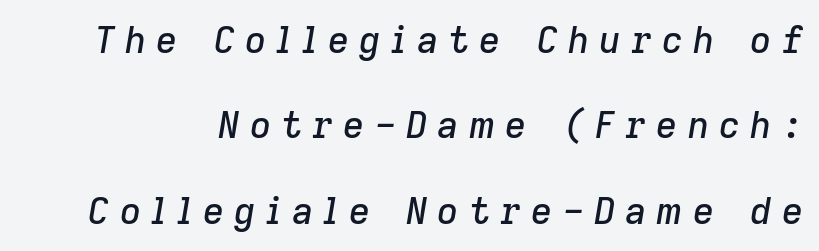
Q: Is the text italic (slanted)? A: Yes, it leans right by about 9 degrees.
Q: Is the text underlined? A: No.
Q: Is the spacing between letters normal or unusually wide? A: Unusually wide.
Q: Is the spacing between lines tight, normal or loose? A: Loose.
Q: Width (condensed, normal, or wide)? A: Normal.
Q: Stroke contrast? A: Low.
Q: x-height? A: Medium.
Q: Monospaced? A: No.
